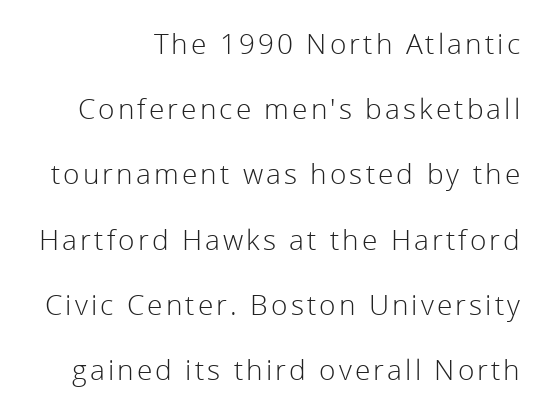
The image shows 28 px light sans-serif type, upright; set loose line spacing (2.33x), not underlined; low stroke contrast and a medium x-height.
